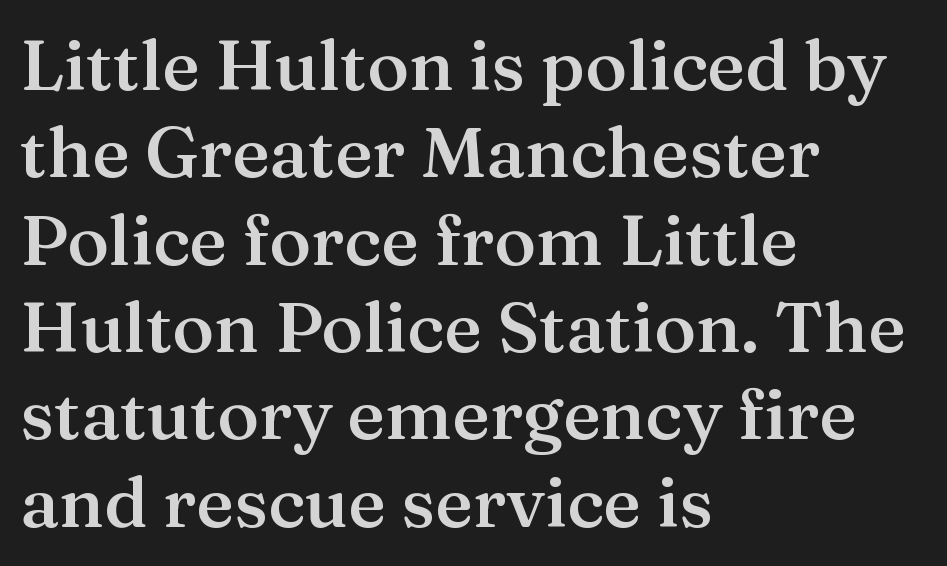
The image shows 71 px semibold serif type, upright; set left-aligned, line spacing 1.23x, normal letter spacing, not underlined; medium stroke contrast and a medium x-height.
